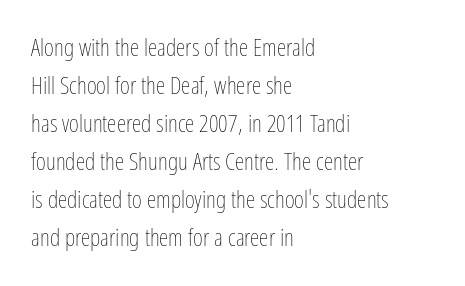
{"italic": "no", "bold": "no", "underline": "no", "align": "left", "line_spacing": "normal", "line_spacing_ratio": 1.58, "letter_spacing": "normal", "letter_spacing_em": 0.0, "glyph_px": 24}
